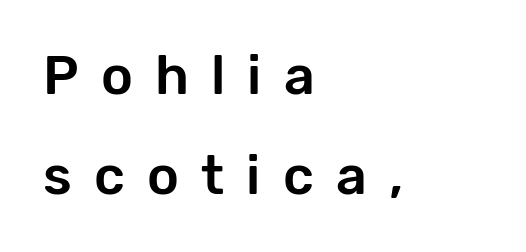
The space beneath each line is pristine and unruled. Line starts are locked; line ends wander. You can tell from the bare stems that sans-serif type was used. Ascenders rise straight up at ninety degrees. Is this a fixed-width face? No — the glyphs have proportional, varying widths. The tracking jumps out immediately: characters are airy and widely separated.
